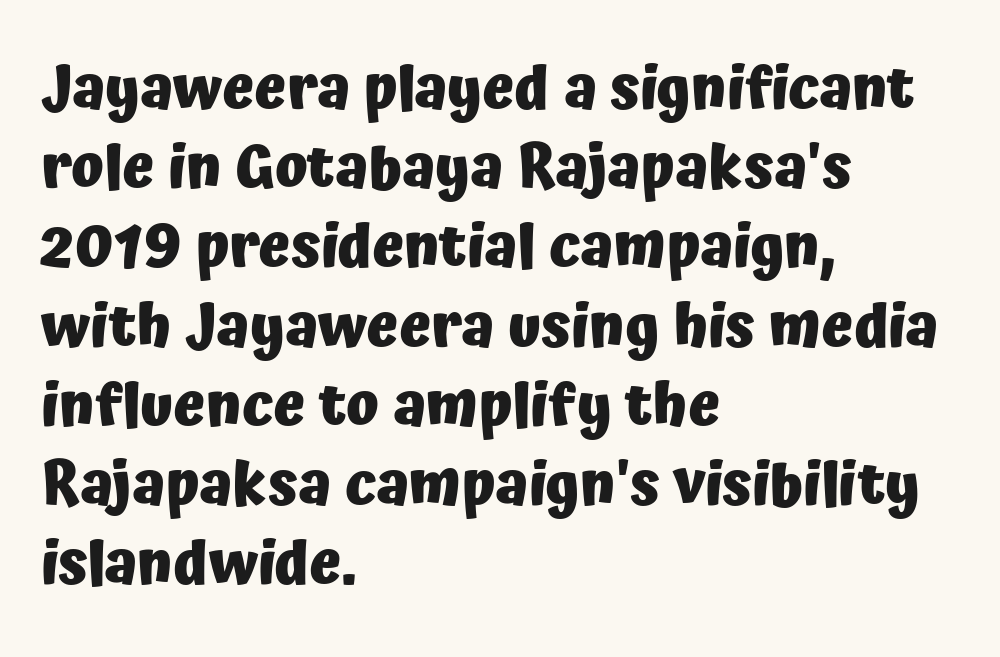
Q: Is the text bold? A: Yes.
Q: Is the text italic (slanted)? A: No, it is upright.
Q: Is the typeface a serif or a sans-serif typeface? A: Sans-serif.
Q: Is the text underlined? A: No.
Q: How is the paragraph aligned? A: Left-aligned.
Q: Is the spacing between letters normal or unusually wide? A: Normal.
Q: Is the spacing between lines tight, normal or loose? A: Normal.
Q: Width (condensed, normal, or wide)? A: Normal.
Q: Stroke contrast? A: Low.
Q: x-height? A: Medium.
Q: Monospaced? A: No.
